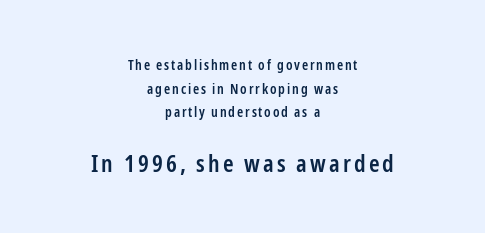
Posture: straight, roman, zero tilt. Reading down the block, each line starts at a different indent, mirrored at its end. The letters in the lower block stand taller than those in the block above. Does the leading feel generous? No, just average. A clean baseline with only descenders dipping below it.
